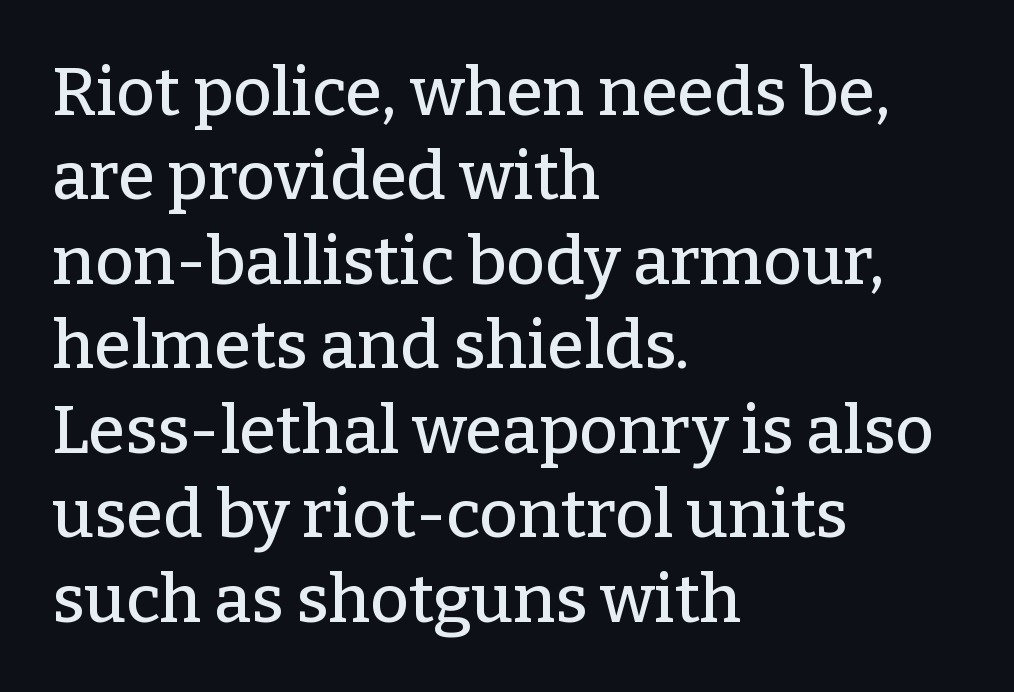
The image shows 67 px serif type, upright; set left-aligned, normal line spacing (1.26x), normal letter spacing, not underlined; low stroke contrast and a medium x-height.
